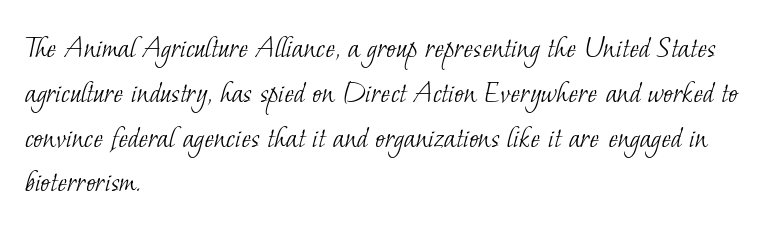
Caption: standard tracking, unaltered. Glance below the letters and you will spot only blank space. The compositor pushed each line to the left boundary. Here the designer chose a conventional face with non-uniform glyph widths. The type family on display is of the serif kind. The typeface has the unassuming heft of standard copy or less.
